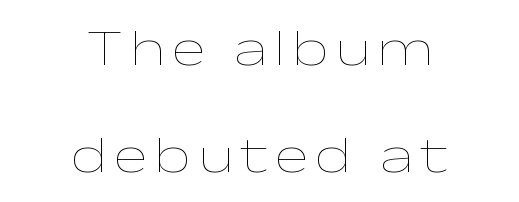
Q: Is the text bold? A: No.
Q: Is the text italic (slanted)? A: No, it is upright.
Q: Is the text underlined? A: No.
Q: How is the paragraph aligned? A: Centered.
Q: Is the spacing between lines tight, normal or loose? A: Loose.
Q: Width (condensed, normal, or wide)? A: Wide.
Q: Stroke contrast? A: Low.
Q: x-height? A: Medium.
Q: Monospaced? A: No.
